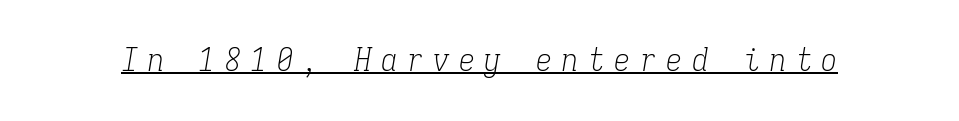
The image shows 32 px light, condensed serif type, italic (leaning right), monospaced; set unusually wide letter spacing (+0.31 em), underlined; low stroke contrast and a medium x-height.
